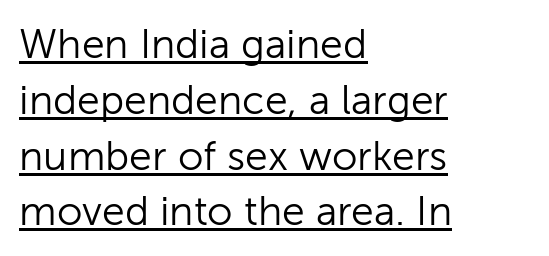
The image shows 41 px light sans-serif type, upright; set left-aligned, normal line spacing (1.36x), normal letter spacing, underlined; low stroke contrast and a medium x-height.
